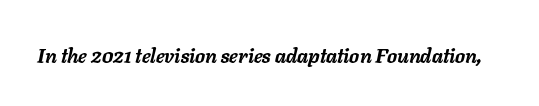
The specimen omits any rule beneath the text block's lines. Caption: standard tracking, unaltered. Designer's note — italics engaged. Typographic density is high because the face is bold.
